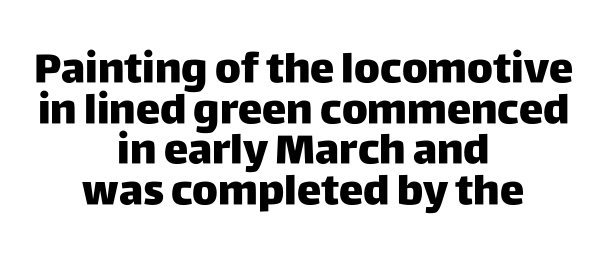
Q: Is the text bold? A: Yes.
Q: Is the text italic (slanted)? A: No, it is upright.
Q: Is the typeface a serif or a sans-serif typeface? A: Sans-serif.
Q: Is the text underlined? A: No.
Q: How is the paragraph aligned? A: Centered.
Q: Is the spacing between letters normal or unusually wide? A: Normal.
Q: Is the spacing between lines tight, normal or loose? A: Tight.
Q: Width (condensed, normal, or wide)? A: Normal.
Q: Stroke contrast? A: Low.
Q: x-height? A: Large.
Q: Monospaced? A: No.
